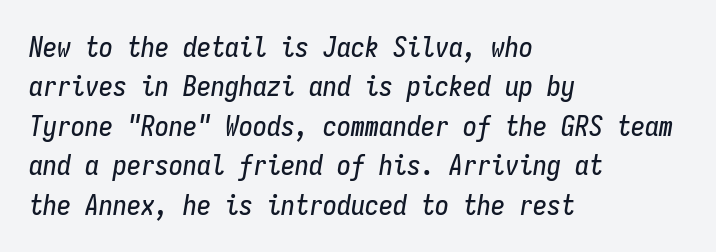
The image shows 28 px condensed type, italic (leaning right), monospaced; set left-aligned, normal line spacing (1.41x), normal letter spacing, not underlined; low stroke contrast and a medium x-height.
